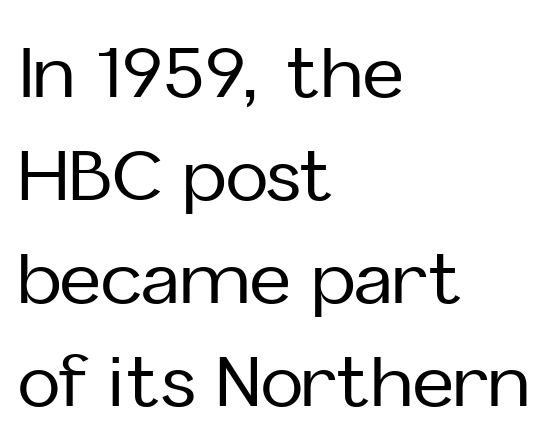
The line texture is even and compact thanks to regular tracking. Only glyphs here, with clear space below each row. Proportional: the letters do not fall into vertical columns. The rag falls on the right side of this text block. Check where the strokes stop: nothing finishes them off — pure sans.
